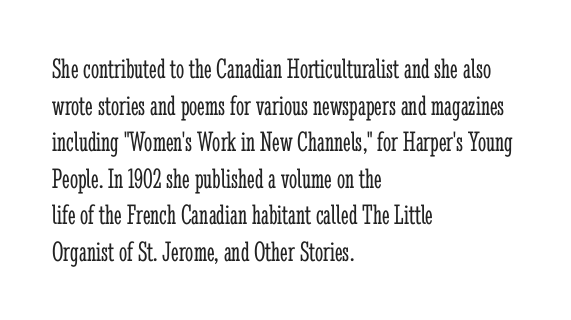
Characters remain perfectly vertical along every line. Vertically, the passage feels balanced, rows spaced as you'd expect. Words float on clear page, feet unadorned. The strokes are not fattened; the text isn't bold.
